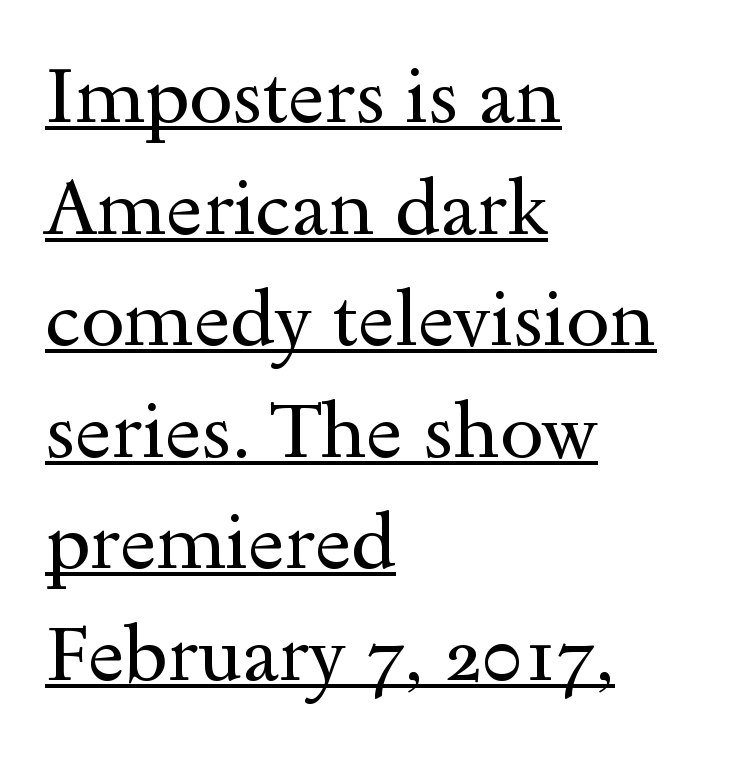
{"serif": "yes", "italic": "no", "bold": "no", "weight": "regular", "width": "wide", "x_height": "small", "monospaced": "no", "underline": "yes", "align": "left", "line_spacing": "normal", "line_spacing_ratio": 1.43, "letter_spacing": "normal", "letter_spacing_em": 0.0, "glyph_px": 78}
